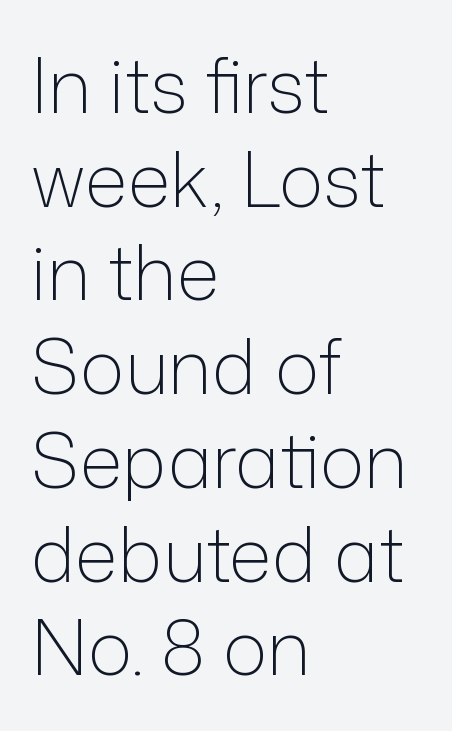
Q: Is the text bold? A: No.
Q: Is the text italic (slanted)? A: No, it is upright.
Q: Is the typeface a serif or a sans-serif typeface? A: Sans-serif.
Q: Is the text underlined? A: No.
Q: How is the paragraph aligned? A: Left-aligned.
Q: Is the spacing between letters normal or unusually wide? A: Normal.
Q: Is the spacing between lines tight, normal or loose? A: Normal.
Q: Width (condensed, normal, or wide)? A: Normal.
Q: Stroke contrast? A: Low.
Q: x-height? A: Medium.
Q: Monospaced? A: No.
